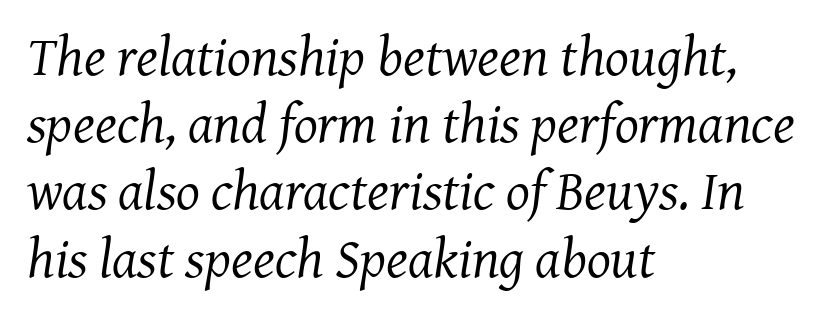
{"serif": "yes", "italic": "yes", "lean": "right", "slant_degrees": 7, "bold": "no", "weight": "regular", "width": "normal", "stroke_contrast": "medium", "x_height": "medium", "monospaced": "no", "underline": "no", "align": "left", "line_spacing_ratio": 1.2, "letter_spacing": "normal", "letter_spacing_em": 0.0, "glyph_px": 56}
